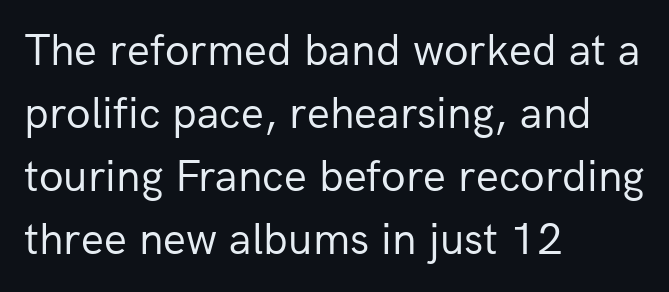
The image shows 45 px regular-weight sans-serif type, upright; set left-aligned, normal line spacing (1.4x), normal letter spacing, not underlined; low stroke contrast and a medium x-height.
